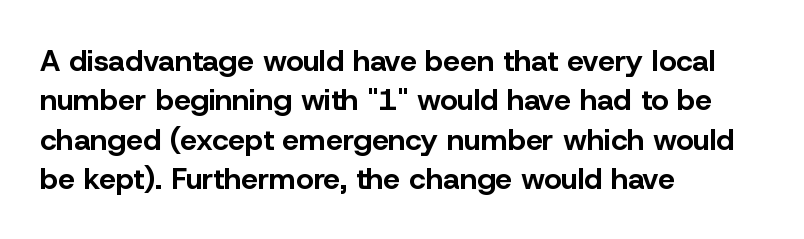
{"serif": "no", "italic": "no", "bold": "yes", "weight": "bold", "width": "normal", "stroke_contrast": "low", "x_height": "medium", "monospaced": "no", "underline": "no", "align": "left", "line_spacing": "normal", "line_spacing_ratio": 1.31, "letter_spacing": "normal", "letter_spacing_em": 0.0, "glyph_px": 30}
